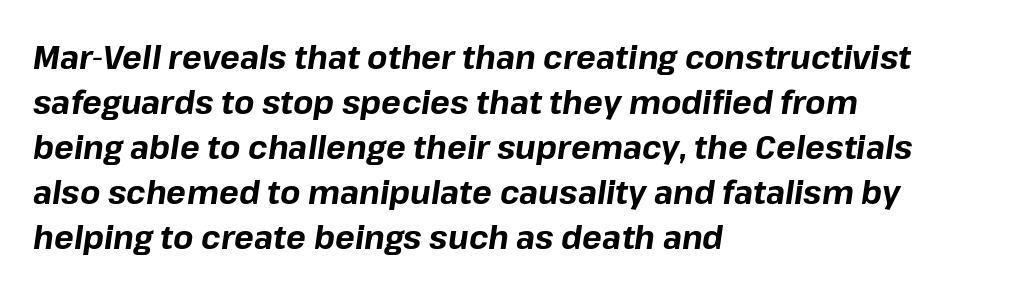
{"italic": "yes", "lean": "right", "slant_degrees": 8, "bold": "yes", "weight": "bold", "width": "normal", "stroke_contrast": "low", "x_height": "medium", "monospaced": "no", "underline": "no", "align": "left", "line_spacing": "normal", "line_spacing_ratio": 1.36, "letter_spacing": "normal", "letter_spacing_em": 0.0, "glyph_px": 33}
